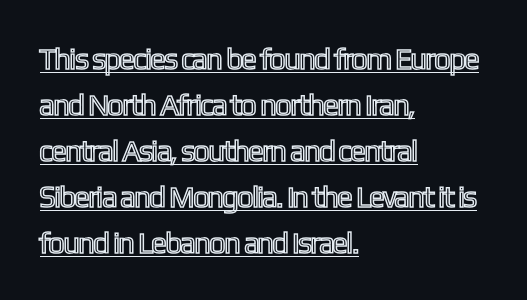
The image shows 30 px condensed type, upright; set left-aligned, normal line spacing (1.53x), normal letter spacing, underlined; a medium x-height.
